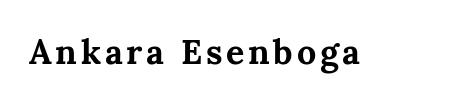
{"serif": "yes", "italic": "no", "bold": "yes", "weight": "bold", "width": "normal", "stroke_contrast": "medium", "x_height": "medium", "monospaced": "no", "underline": "no", "glyph_px": 34}
